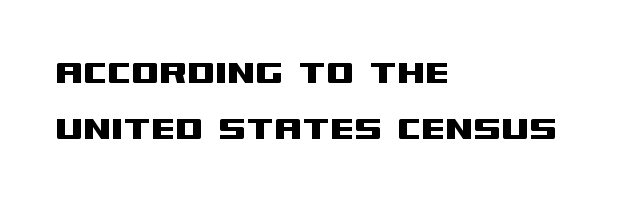
{"serif": "no", "italic": "no", "width": "wide", "stroke_contrast": "medium", "x_height": "large", "monospaced": "no", "underline": "no", "align": "left", "line_spacing": "normal", "line_spacing_ratio": 1.4, "letter_spacing": "normal", "letter_spacing_em": 0.0, "glyph_px": 40}
